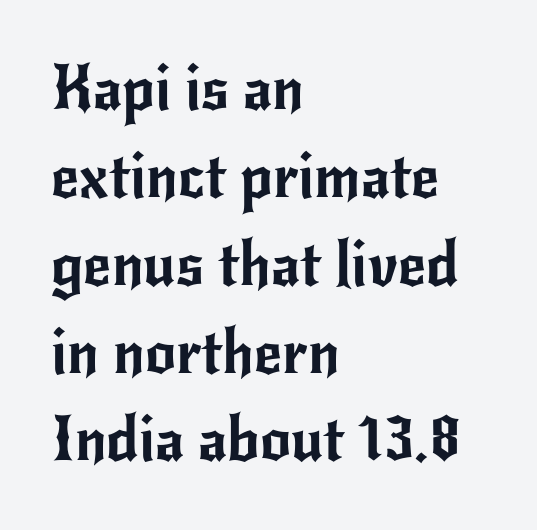
Q: Is the text italic (slanted)? A: No, it is upright.
Q: Is the typeface a serif or a sans-serif typeface? A: Sans-serif.
Q: Is the text underlined? A: No.
Q: How is the paragraph aligned? A: Left-aligned.
Q: Is the spacing between letters normal or unusually wide? A: Normal.
Q: Is the spacing between lines tight, normal or loose? A: Normal.
Q: Width (condensed, normal, or wide)? A: Normal.
Q: Stroke contrast? A: Low.
Q: x-height? A: Small.
Q: Monospaced? A: No.
